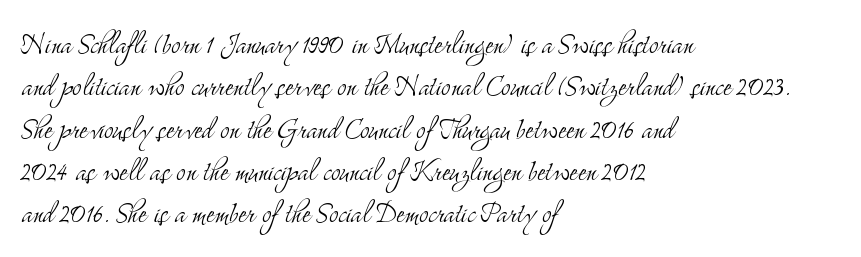
{"serif": "yes", "bold": "no", "weight": "light", "width": "condensed", "stroke_contrast": "medium", "x_height": "small", "monospaced": "no", "underline": "no", "align": "left", "line_spacing_ratio": 1.21, "letter_spacing": "normal", "letter_spacing_em": 0.0, "glyph_px": 35}
